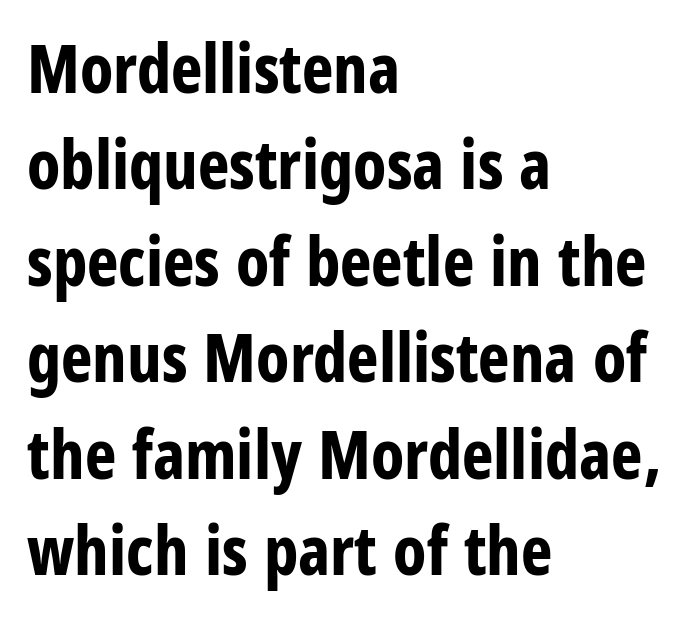
The image shows 67 px bold, condensed sans-serif type, upright; set left-aligned, normal line spacing (1.44x), normal letter spacing, not underlined; low stroke contrast and a large x-height.
